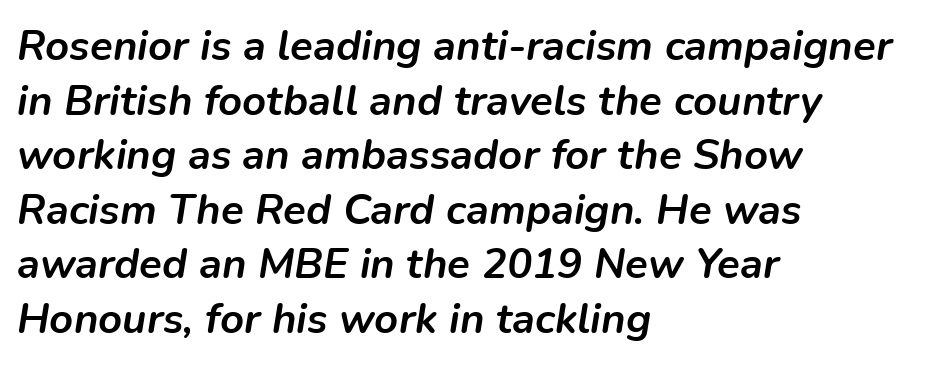
The passage shown has conventional tracking throughout. Heavy, bold letterforms. This sample keeps an unexceptional amount of space between lines. An italicized treatment has been applied to the whole sample. Has an underline been added? It has not. The paragraph shown leans on its left margin.
